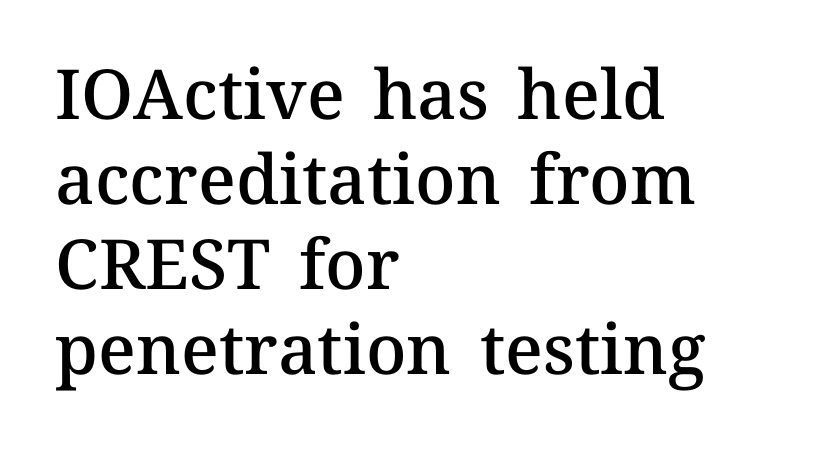
Q: Is the text bold? A: Semi-bold.
Q: Is the text italic (slanted)? A: No, it is upright.
Q: Is the text underlined? A: No.
Q: How is the paragraph aligned? A: Left-aligned.
Q: Is the spacing between letters normal or unusually wide? A: Normal.
Q: Width (condensed, normal, or wide)? A: Normal.
Q: Stroke contrast? A: Medium.
Q: x-height? A: Medium.
Q: Monospaced? A: No.
